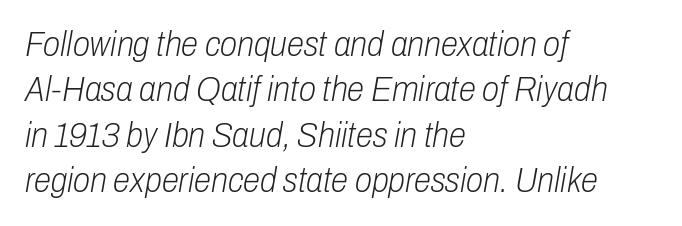
The image shows 35 px light, condensed type, italic (leaning right); set left-aligned, normal line spacing (1.3x), normal letter spacing, not underlined; low stroke contrast and a medium x-height.
